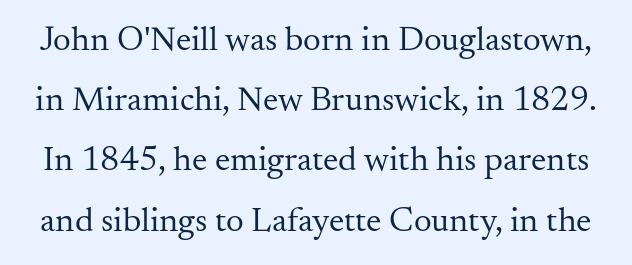
Is the letter spacing exaggerated? No — it looks like the ordinary default. Does the type have serifs? Yes, each stem ends in a small foot. Is the stroke heavy? The answer is a plain regular-or-lighter. The passage shown is typed in a proportional face where columns would drift.
